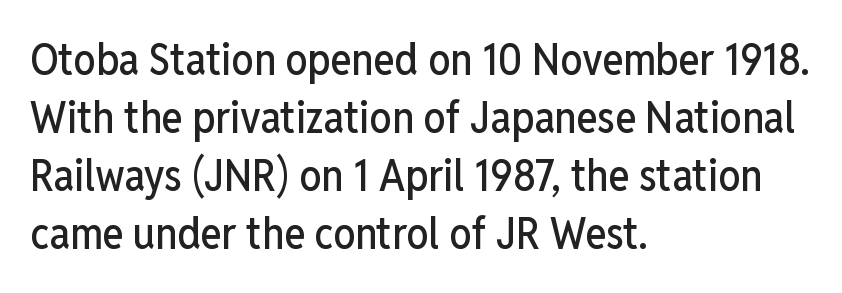
Quick note: underline off. Type style note: lacks serifs. Observe the ordinary spacing: letters are neighbours, not strangers. One-word summary of the alignment: left. Designer's note — italics off, roman on. The face used here is proportionally spaced, like ordinary book or web type.
